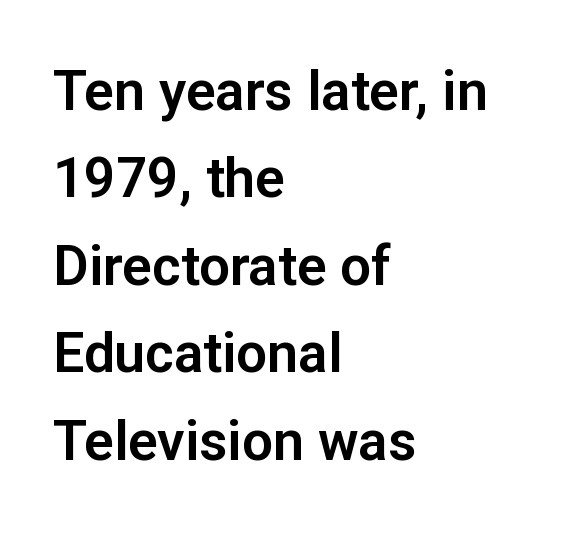
Q: Is the text italic (slanted)? A: No, it is upright.
Q: Is the typeface a serif or a sans-serif typeface? A: Sans-serif.
Q: Is the text underlined? A: No.
Q: How is the paragraph aligned? A: Left-aligned.
Q: Is the spacing between letters normal or unusually wide? A: Normal.
Q: Is the spacing between lines tight, normal or loose? A: Normal.
Q: Width (condensed, normal, or wide)? A: Normal.
Q: Stroke contrast? A: Low.
Q: x-height? A: Medium.
Q: Monospaced? A: No.
